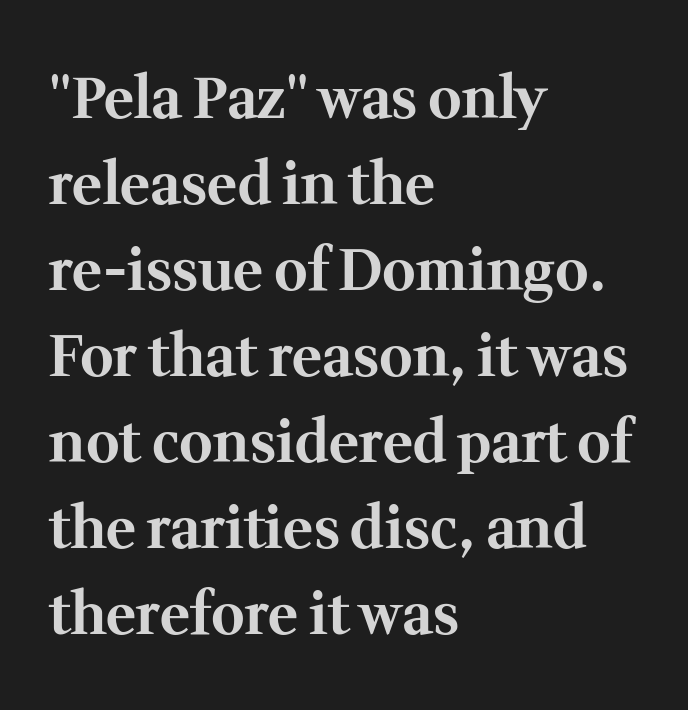
{"serif": "yes", "italic": "no", "bold": "yes", "weight": "bold", "width": "normal", "stroke_contrast": "medium", "x_height": "medium", "monospaced": "no", "underline": "no", "align": "left", "line_spacing": "normal", "line_spacing_ratio": 1.51, "letter_spacing": "normal", "letter_spacing_em": 0.0, "glyph_px": 57}
